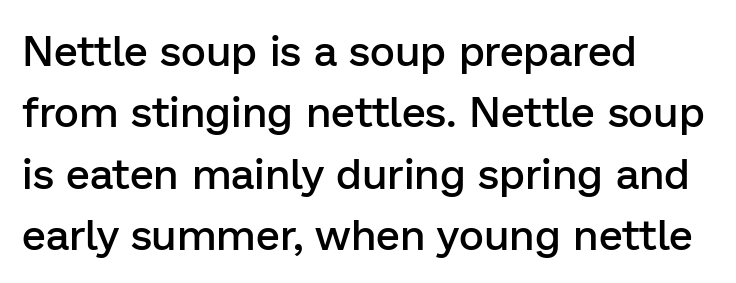
Q: Is the text bold? A: Semi-bold.
Q: Is the text italic (slanted)? A: No, it is upright.
Q: Is the typeface a serif or a sans-serif typeface? A: Sans-serif.
Q: Is the text underlined? A: No.
Q: How is the paragraph aligned? A: Left-aligned.
Q: Is the spacing between letters normal or unusually wide? A: Normal.
Q: Is the spacing between lines tight, normal or loose? A: Normal.
Q: Width (condensed, normal, or wide)? A: Normal.
Q: Stroke contrast? A: Low.
Q: x-height? A: Medium.
Q: Monospaced? A: No.
